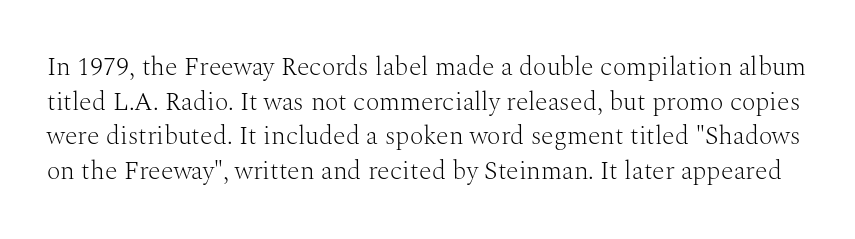
Q: Is the text bold? A: No.
Q: Is the text italic (slanted)? A: No, it is upright.
Q: Is the text underlined? A: No.
Q: Is the spacing between letters normal or unusually wide? A: Normal.
Q: Is the spacing between lines tight, normal or loose? A: Normal.
